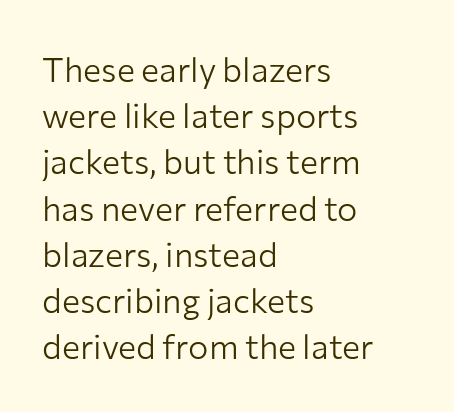
Here the designer chose a conventional face with non-uniform glyph widths. Compared with typical body copy, the letter spacing here is the same. Visually the block forms a straight wall on the left and a jagged coastline on the right. This sample keeps an unexceptional amount of space between lines. Stems here are at most as thick as an everyday book face.
